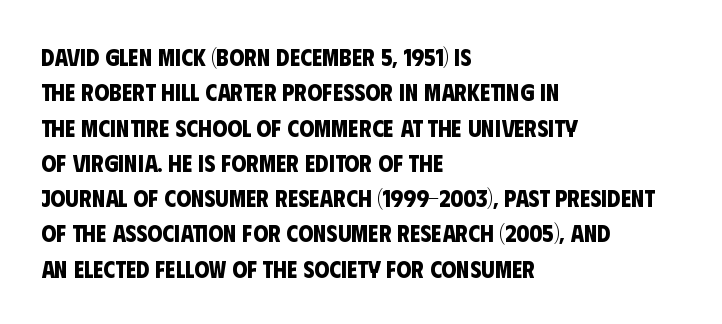
Nobody drew a line under any word here. If you drew a ruler down the left edge, every line would touch it. Is the type bold? Yes — the strokes are clearly thick and heavy. The tracking reads as untouched default to a designer's eye. Rows of type keep a routine distance in the vertical direction.
